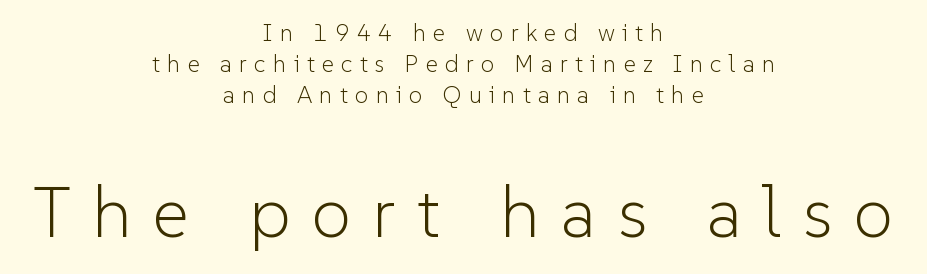
{"serif": "no", "italic": "no", "bold": "no", "weight": "light", "width": "normal", "stroke_contrast": "low", "x_height": "medium", "monospaced": "no", "underline": "no", "align": "center", "line_spacing": "normal", "line_spacing_ratio": 1.29, "letter_spacing": "wide", "letter_spacing_em": 0.3, "larger_block": "second", "size_ratio": 2.96, "glyph_px": 71}
